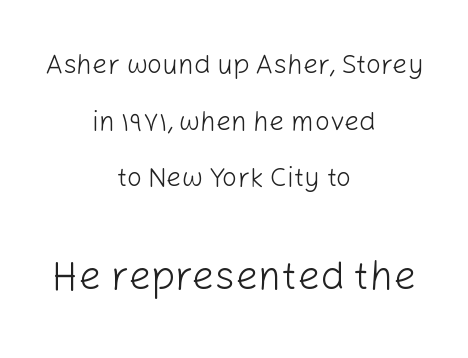
Q: Is the text bold? A: No.
Q: Is the text italic (slanted)? A: No, it is upright.
Q: Is the typeface a serif or a sans-serif typeface? A: Sans-serif.
Q: Is the text underlined? A: No.
Q: How is the paragraph aligned? A: Centered.
Q: Is the spacing between letters normal or unusually wide? A: Normal.
Q: Is the spacing between lines tight, normal or loose? A: Loose.
Q: Which block of text is set in a larger size, the first (top) or the second (bottom)? A: The second (bottom) one.
Q: Width (condensed, normal, or wide)? A: Normal.
Q: Stroke contrast? A: Low.
Q: x-height? A: Medium.
Q: Monospaced? A: No.
